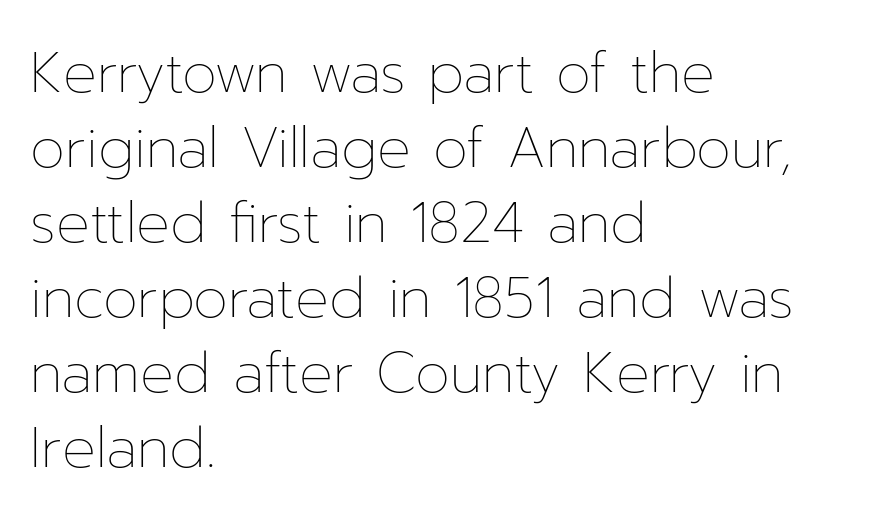
{"italic": "no", "bold": "no", "weight": "thin", "width": "normal", "stroke_contrast": "low", "x_height": "medium", "monospaced": "no", "underline": "no", "align": "left", "line_spacing": "normal", "line_spacing_ratio": 1.34, "letter_spacing": "normal", "letter_spacing_em": 0.0, "glyph_px": 56}
